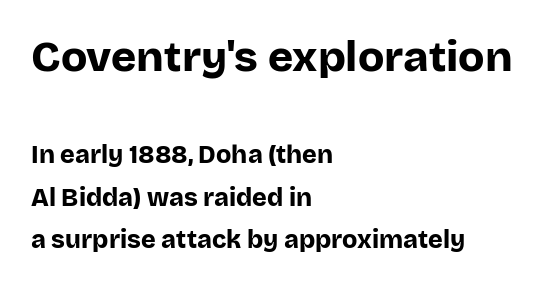
The face used here is proportionally spaced, like ordinary book or web type. Grotesque or geometric, the face here clearly has no serifs. These lines carry a lot of weight — the face is fully bold. The first block has been scaled up relative to the second.
